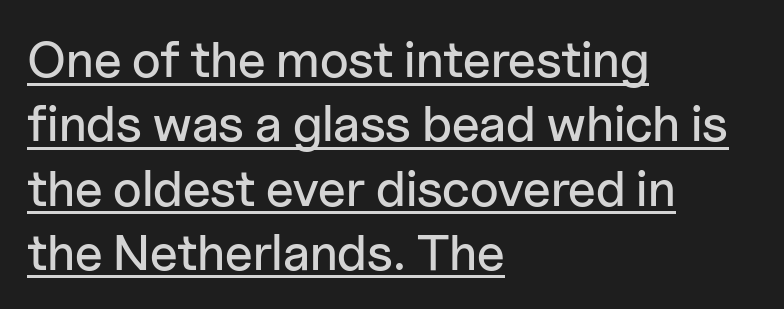
Q: Is the text italic (slanted)? A: No, it is upright.
Q: Is the typeface a serif or a sans-serif typeface? A: Sans-serif.
Q: Is the text underlined? A: Yes.
Q: How is the paragraph aligned? A: Left-aligned.
Q: Is the spacing between letters normal or unusually wide? A: Normal.
Q: Is the spacing between lines tight, normal or loose? A: Normal.
Q: Width (condensed, normal, or wide)? A: Normal.
Q: Stroke contrast? A: Low.
Q: x-height? A: Medium.
Q: Monospaced? A: No.
